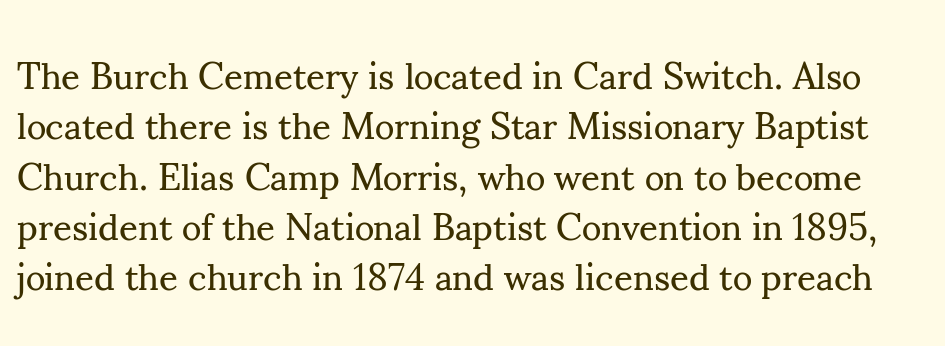
Q: Is the text bold? A: No.
Q: Is the text italic (slanted)? A: No, it is upright.
Q: Is the typeface a serif or a sans-serif typeface? A: Serif.
Q: Is the text underlined? A: No.
Q: Is the spacing between letters normal or unusually wide? A: Normal.
Q: Is the spacing between lines tight, normal or loose? A: Normal.
Q: Width (condensed, normal, or wide)? A: Normal.
Q: Stroke contrast? A: Medium.
Q: x-height? A: Small.
Q: Monospaced? A: No.
